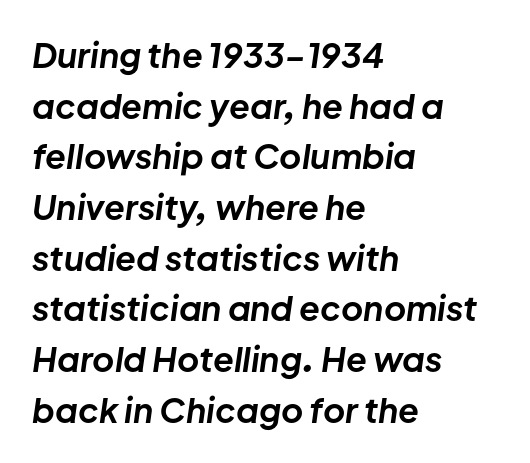
The image shows 34 px bold type, italic (leaning right); set left-aligned, normal line spacing (1.49x), normal letter spacing, not underlined; low stroke contrast and a medium x-height.
